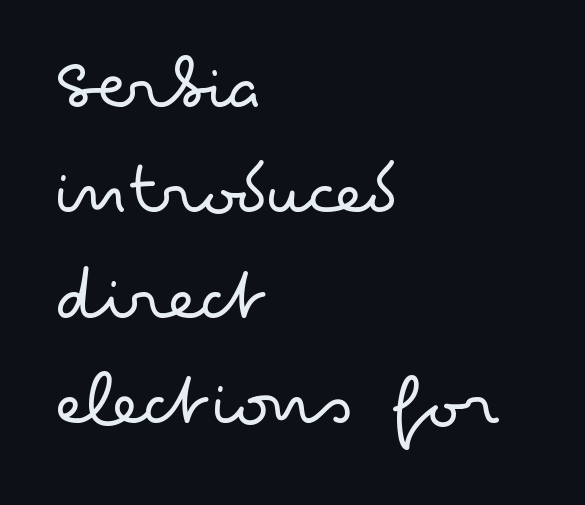
{"serif": "no", "italic": "no", "bold": "no", "weight": "light", "width": "wide", "stroke_contrast": "low", "x_height": "small", "monospaced": "no", "underline": "no", "align": "left", "line_spacing": "normal", "line_spacing_ratio": 1.35, "letter_spacing": "normal", "letter_spacing_em": 0.0, "glyph_px": 78}
